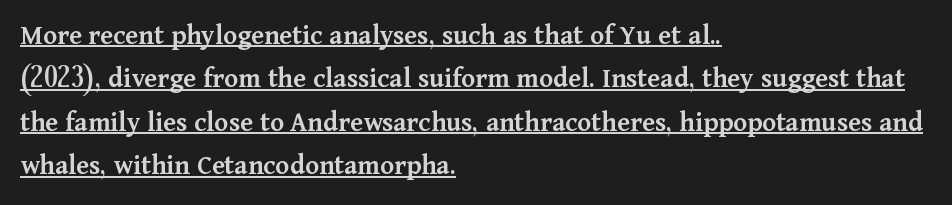
The image shows 29 px semibold serif type, upright; set left-aligned, normal line spacing (1.5x), normal letter spacing, underlined; medium stroke contrast and a medium x-height.
